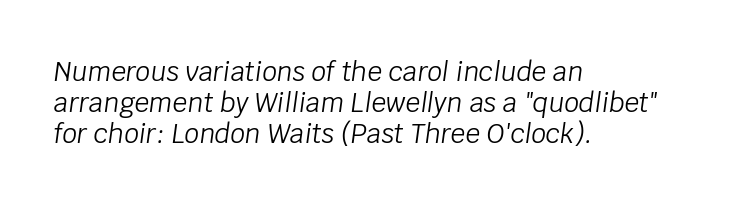
The image shows 26 px text type, italic (leaning right); set left-aligned, line spacing 1.2x, normal letter spacing, not underlined.
